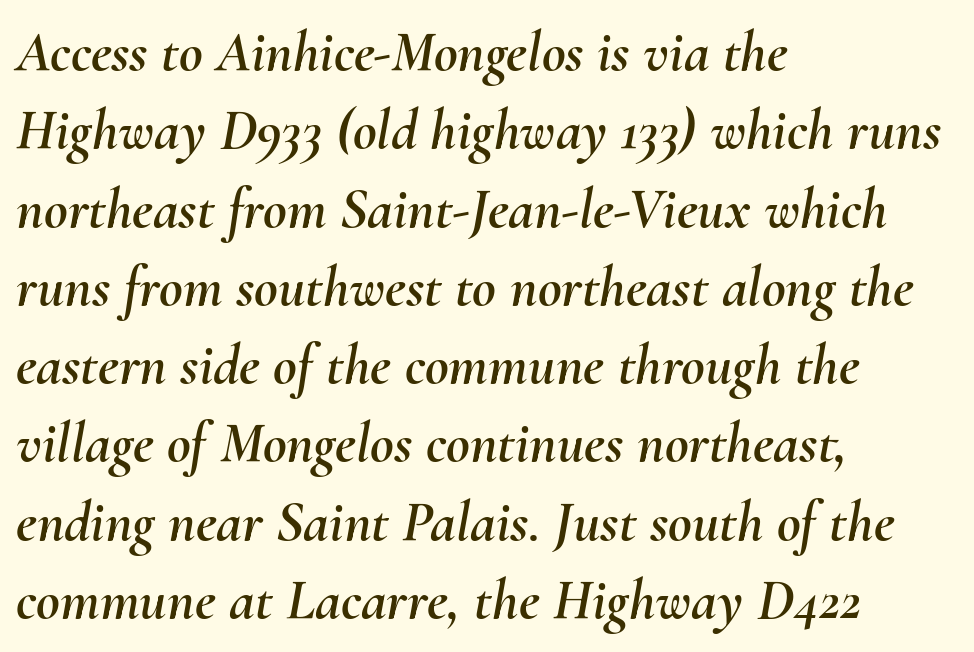
The image shows 58 px text type, italic (leaning right); set left-aligned, normal line spacing (1.35x), normal letter spacing, not underlined; medium stroke contrast and a small x-height.
